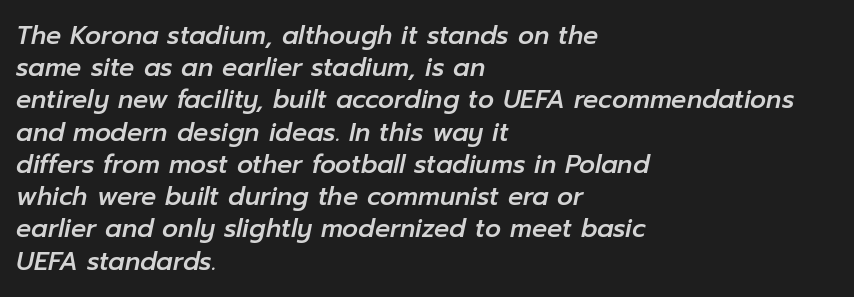
The paragraph has a hard left edge and a soft right edge. The type is set solid horizontally, with unmodified tracking. Yep, that's italic — everything's leaning. Type without underlining. This block has exactly the height ordinary leading produces.
